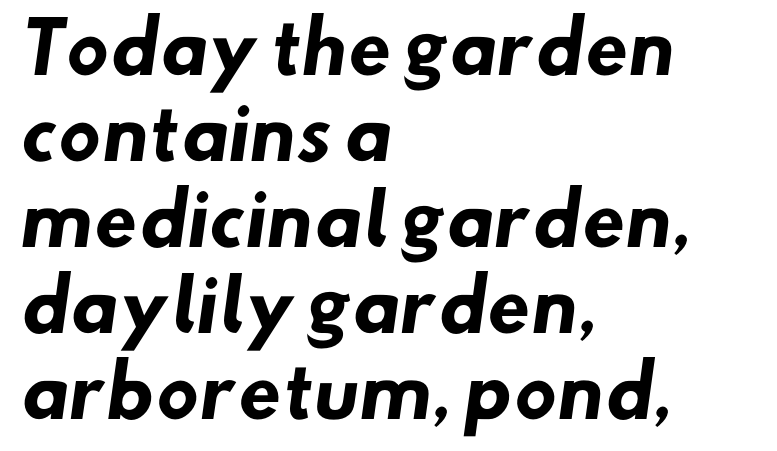
Q: Is the text bold? A: Yes.
Q: Is the typeface a serif or a sans-serif typeface? A: Sans-serif.
Q: Is the text underlined? A: No.
Q: How is the paragraph aligned? A: Left-aligned.
Q: Is the spacing between letters normal or unusually wide? A: Normal.
Q: Width (condensed, normal, or wide)? A: Normal.
Q: Stroke contrast? A: Low.
Q: x-height? A: Small.
Q: Monospaced? A: No.
